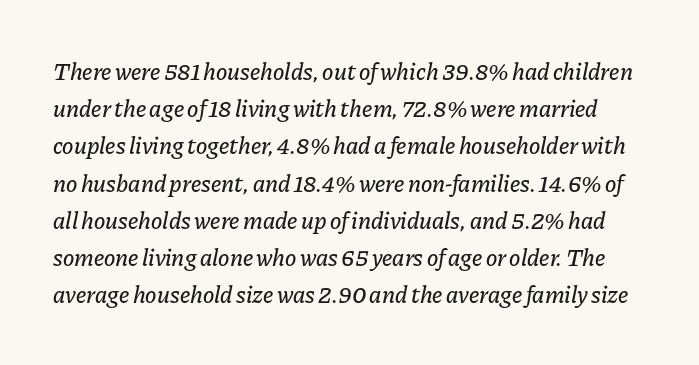
The image shows 24 px text type, italic (leaning right); set normal line spacing (1.55x), normal letter spacing, not underlined.
